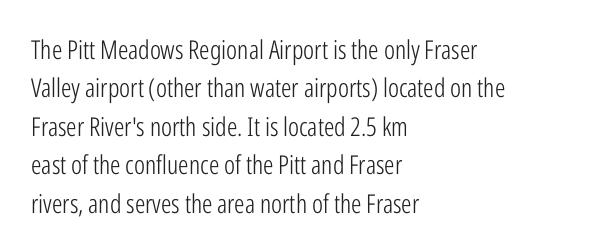
{"italic": "no", "bold": "no", "underline": "no", "align": "left", "line_spacing": "normal", "line_spacing_ratio": 1.48, "letter_spacing": "normal", "letter_spacing_em": 0.0, "glyph_px": 26}
